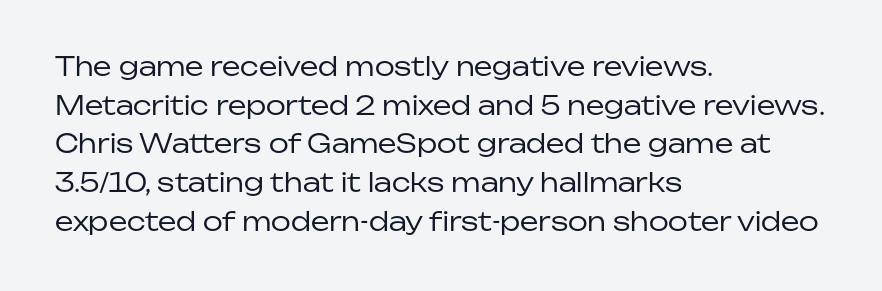
The image shows 26 px text type, upright; set left-aligned, normal line spacing (1.49x), normal letter spacing, not underlined.
